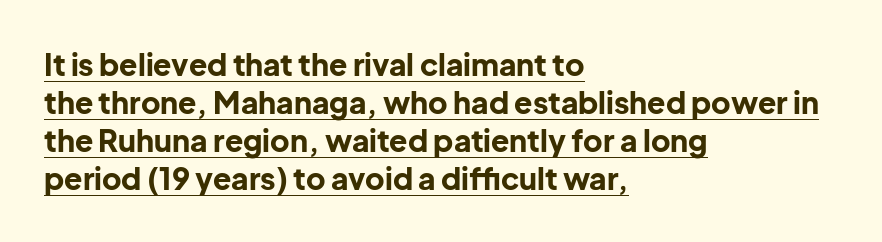
{"serif": "no", "italic": "no", "bold": "yes", "weight": "bold", "width": "normal", "stroke_contrast": "low", "x_height": "medium", "monospaced": "no", "underline": "yes", "align": "left", "line_spacing": "normal", "line_spacing_ratio": 1.27, "letter_spacing": "normal", "letter_spacing_em": 0.0, "glyph_px": 30}
